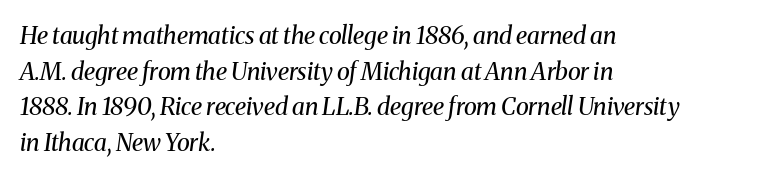
Q: Is the text bold? A: No.
Q: Is the text italic (slanted)? A: Yes, it leans right by about 8 degrees.
Q: Is the text underlined? A: No.
Q: How is the paragraph aligned? A: Left-aligned.
Q: Is the spacing between letters normal or unusually wide? A: Normal.
Q: Is the spacing between lines tight, normal or loose? A: Normal.
